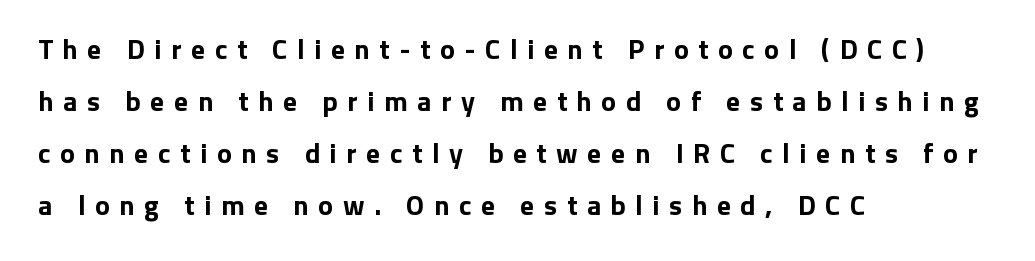
Q: Is the text bold? A: Yes.
Q: Is the text italic (slanted)? A: No, it is upright.
Q: Is the typeface a serif or a sans-serif typeface? A: Sans-serif.
Q: Is the text underlined? A: No.
Q: How is the paragraph aligned? A: Left-aligned.
Q: Is the spacing between letters normal or unusually wide? A: Unusually wide.
Q: Width (condensed, normal, or wide)? A: Normal.
Q: Stroke contrast? A: Low.
Q: x-height? A: Medium.
Q: Monospaced? A: No.
